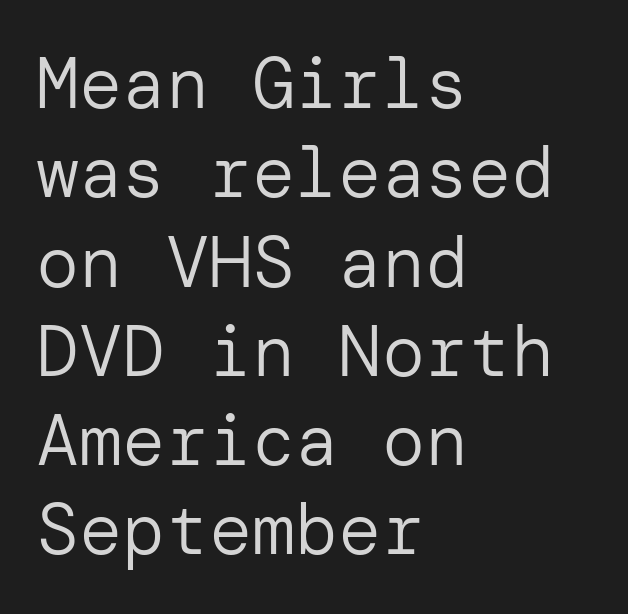
The image shows 72 px regular-weight sans-serif type, upright; set left-aligned, line spacing 1.24x, normal letter spacing, not underlined; low stroke contrast and a medium x-height.
